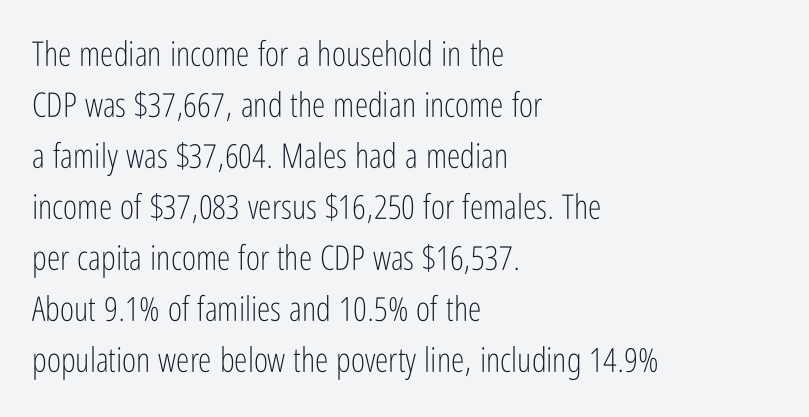
{"serif": "no", "italic": "no", "bold": "no", "weight": "light", "width": "condensed", "stroke_contrast": "low", "x_height": "medium", "monospaced": "no", "underline": "no", "align": "left", "line_spacing": "normal", "line_spacing_ratio": 1.5, "letter_spacing": "normal", "letter_spacing_em": 0.0, "glyph_px": 34}
